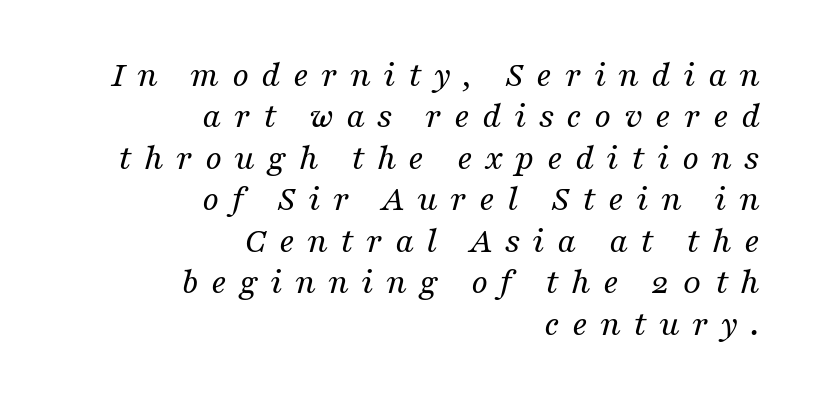
The image shows 37 px regular-weight serif type, italic (leaning right); set right-aligned, tight line spacing (1.12x), unusually wide letter spacing (+0.33 em), not underlined; medium stroke contrast and a medium x-height.
